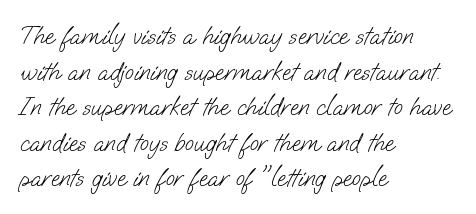
Q: Is the text bold? A: No.
Q: Is the text underlined? A: No.
Q: How is the paragraph aligned? A: Left-aligned.
Q: Is the spacing between letters normal or unusually wide? A: Normal.
Q: Is the spacing between lines tight, normal or loose? A: Normal.
